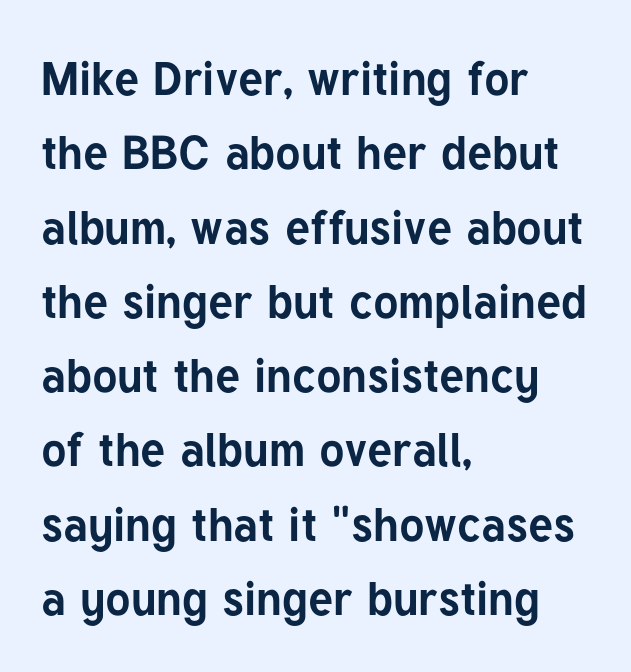
Letter spacing: default. This rendering features lettering with no underline. The lettering holds an erect, upright posture throughout. The designer left line spacing at the default.
